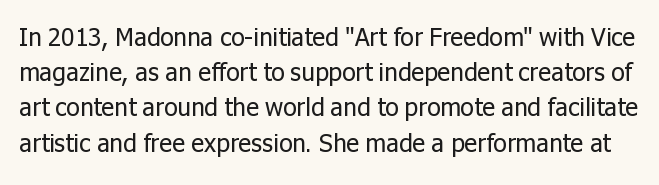
The weight tops out at a normal text grade. Check the space under the baseline: it is left empty. Inter-character spacing is left at the font's built-in metrics. Honestly, the row spacing looks completely unremarkable. The type sits square on the baseline with zero lean.
